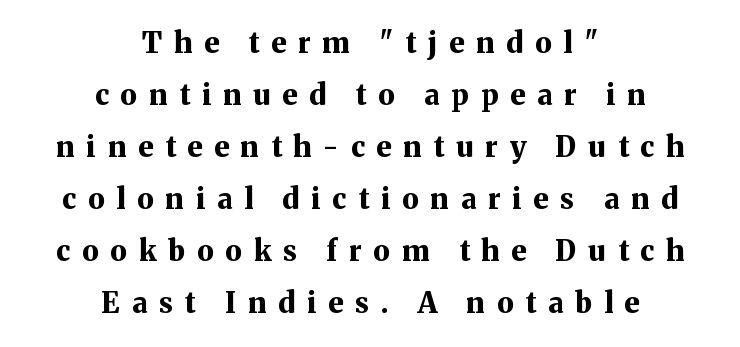
{"serif": "yes", "italic": "no", "bold": "yes", "weight": "bold", "width": "normal", "stroke_contrast": "medium", "x_height": "medium", "monospaced": "no", "underline": "no", "align": "center", "line_spacing_ratio": 1.86, "letter_spacing": "wide", "letter_spacing_em": 0.43, "glyph_px": 28}
